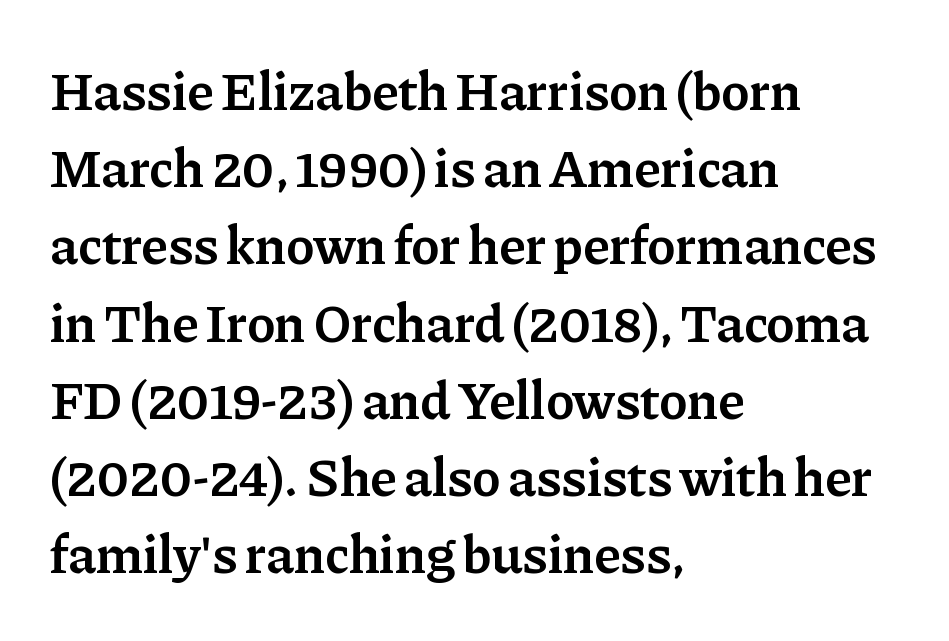
The passage is arranged the way most books set body copy — flush left. You can tell from the footed stems that serif type was used. Nobody drew a line under any word here. Character widths vary here, with narrow letters taking less room than wide ones.
